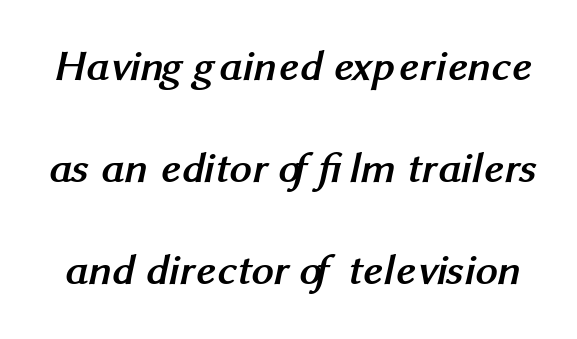
The image shows 44 px semibold sans-serif type; set loose line spacing (2.32x), normal letter spacing, not underlined; medium stroke contrast and a medium x-height.
